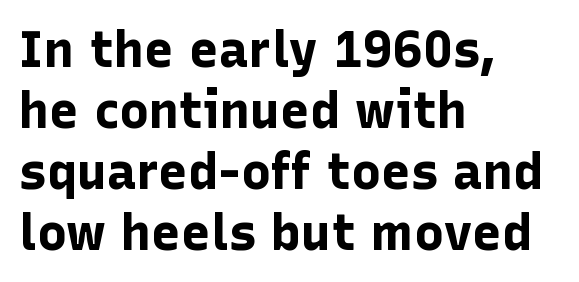
{"serif": "no", "italic": "no", "bold": "yes", "weight": "bold", "width": "normal", "stroke_contrast": "low", "x_height": "medium", "monospaced": "no", "underline": "no", "align": "left", "line_spacing_ratio": 1.22, "letter_spacing": "normal", "letter_spacing_em": 0.0, "glyph_px": 50}
